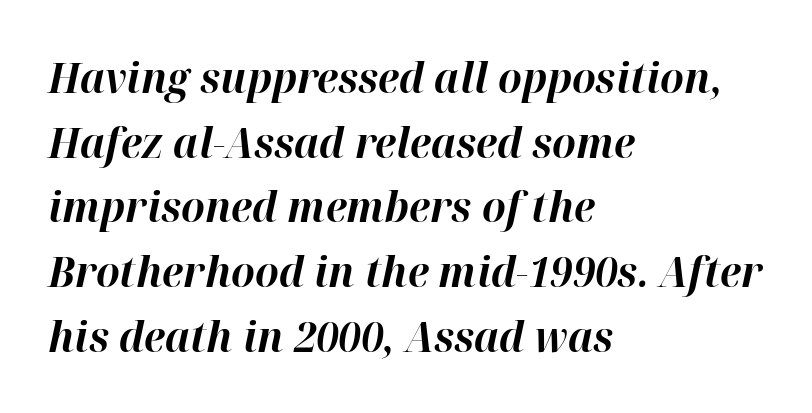
Is the type bold? Yes — the strokes are clearly thick and heavy. Compared with typical paragraphs, the rows here are spaced about the same. You can tell it's italic because the verticals aren't actually vertical. The passage shown is typed in a proportional face where columns would drift. The string is rendered with underlining switched off.
